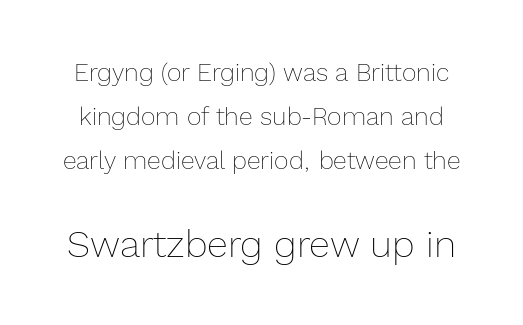
Q: Is the text bold? A: No.
Q: Is the text italic (slanted)? A: No, it is upright.
Q: Is the text underlined? A: No.
Q: Is the spacing between letters normal or unusually wide? A: Normal.
Q: Which block of text is set in a larger size, the first (top) or the second (bottom)? A: The second (bottom) one.
Q: Width (condensed, normal, or wide)? A: Normal.
Q: x-height? A: Medium.
Q: Monospaced? A: No.
